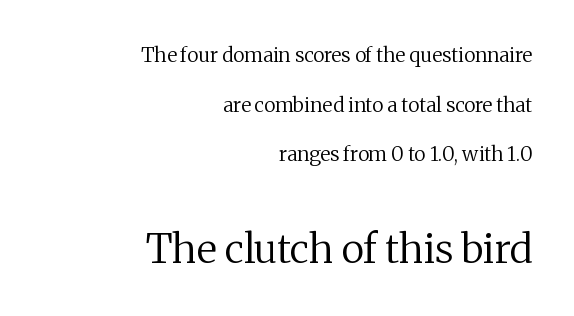
{"serif": "yes", "italic": "no", "bold": "no", "weight": "regular", "width": "normal", "stroke_contrast": "medium", "x_height": "medium", "monospaced": "no", "underline": "no", "align": "right", "line_spacing": "loose", "line_spacing_ratio": 2.48, "letter_spacing": "normal", "letter_spacing_em": 0.0, "larger_block": "second", "size_ratio": 2.0, "glyph_px": 40}
